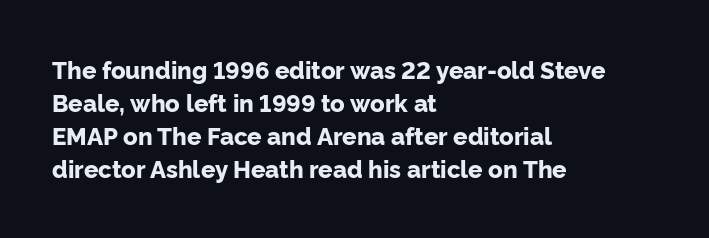
These lines keep a tight, regular rhythm from letter to letter. Heavy-handed strokes throughout: this text is bold. A normal amount of white space separates one row of letters from the next. The font's upright variant was chosen for this text. The string is rendered with underlining switched off. Which margin do the lines hug? The left one — the right edge is uneven.
